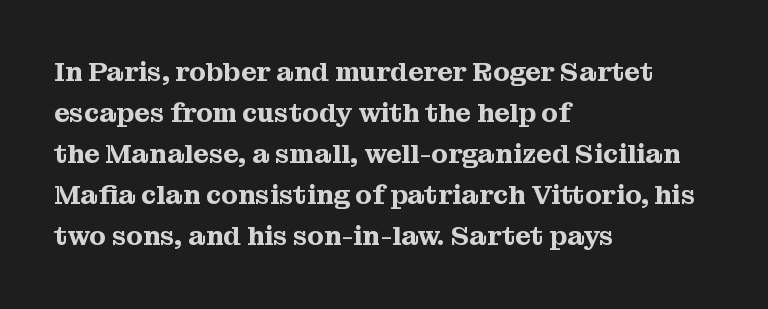
The image shows 27 px text type, upright; set left-aligned, normal line spacing (1.52x), normal letter spacing, not underlined.
